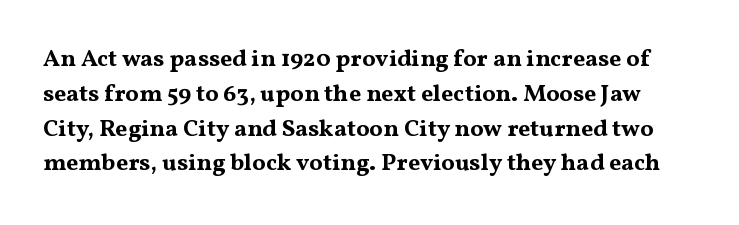
The block of text has a typical density, with ordinary space between rows. Quick note: not italic, upright. Strokes here are thick enough to call this a true bold. In terms of letterspacing, this is plain default setting. Plain, unruled lines of type.
